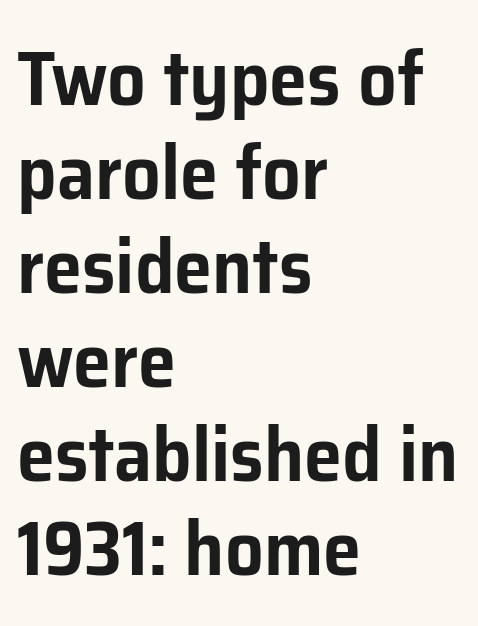
The image shows 77 px sans-serif type, upright; set left-aligned, line spacing 1.22x, normal letter spacing, not underlined; low stroke contrast and a medium x-height.
